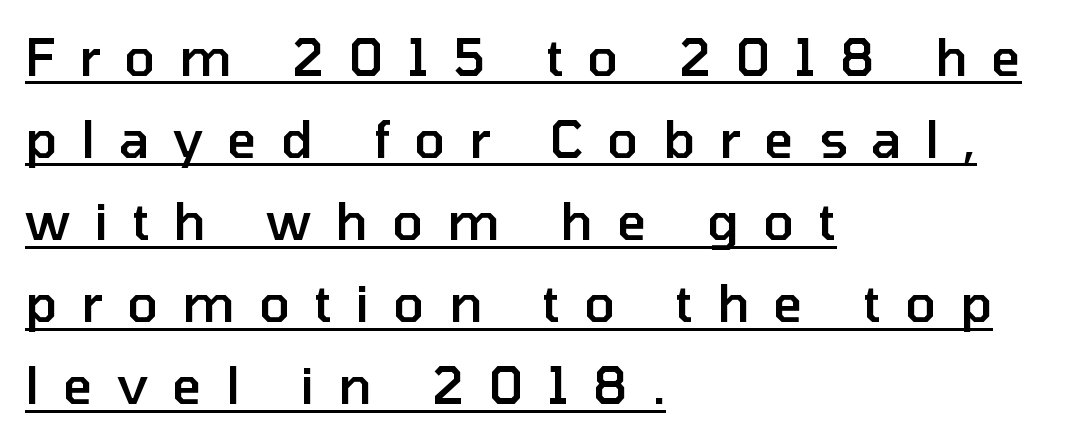
Strokes here are thickened, but only to semibold level. The gaps between neighbouring characters are conspicuously large. Reading down the block, your eye returns to a fixed left position each line. This sample uses a sans-serif face. Looks like regular typesetting: each glyph gets only the width it needs.
